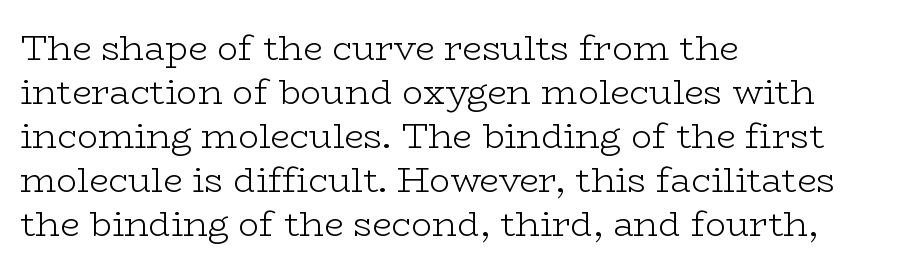
The image shows 35 px light, wide serif type, upright; set left-aligned, normal line spacing (1.26x), normal letter spacing, not underlined; low stroke contrast and a medium x-height.
